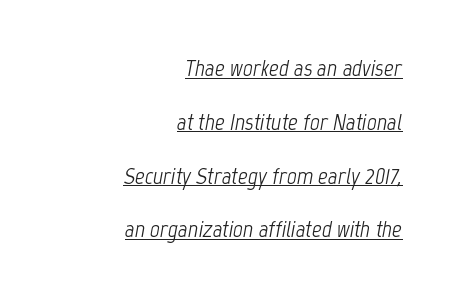
It's the slanting kind of type. Does the copy run flush right? Yes — the right margin is perfectly even. Each new line begins a long way beneath the previous one. Nobody touched the tracking dial on this one. The string is rendered with underlining switched on.
